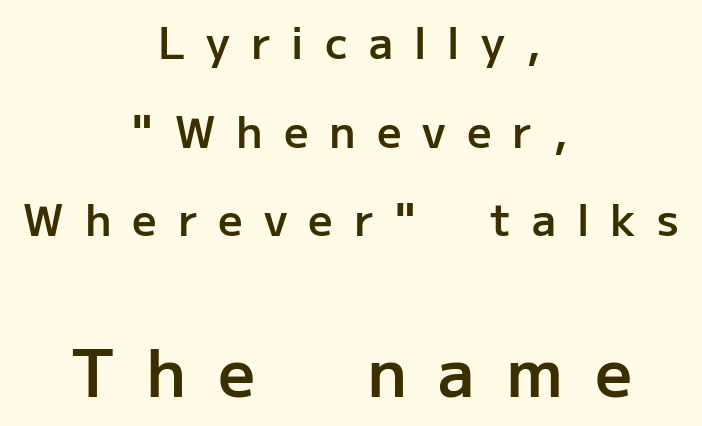
{"serif": "no", "italic": "no", "bold": "semi", "weight": "semibold", "width": "normal", "stroke_contrast": "low", "x_height": "medium", "monospaced": "no", "underline": "no", "align": "center", "line_spacing": "loose", "line_spacing_ratio": 2.06, "letter_spacing": "wide", "letter_spacing_em": 0.49, "larger_block": "second", "size_ratio": 1.51, "glyph_px": 65}
